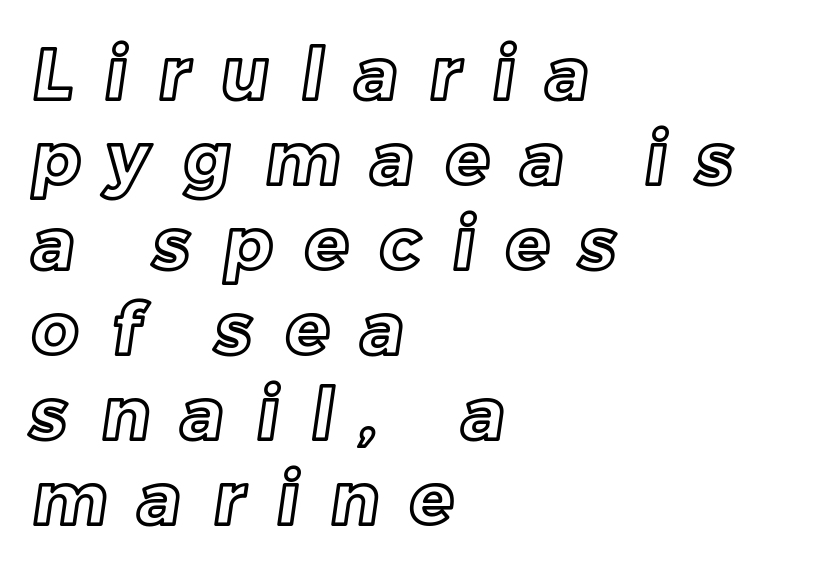
The image shows 72 px text type; set left-aligned, line spacing 1.18x, unusually wide letter spacing (+0.44 em), not underlined; a medium x-height.
